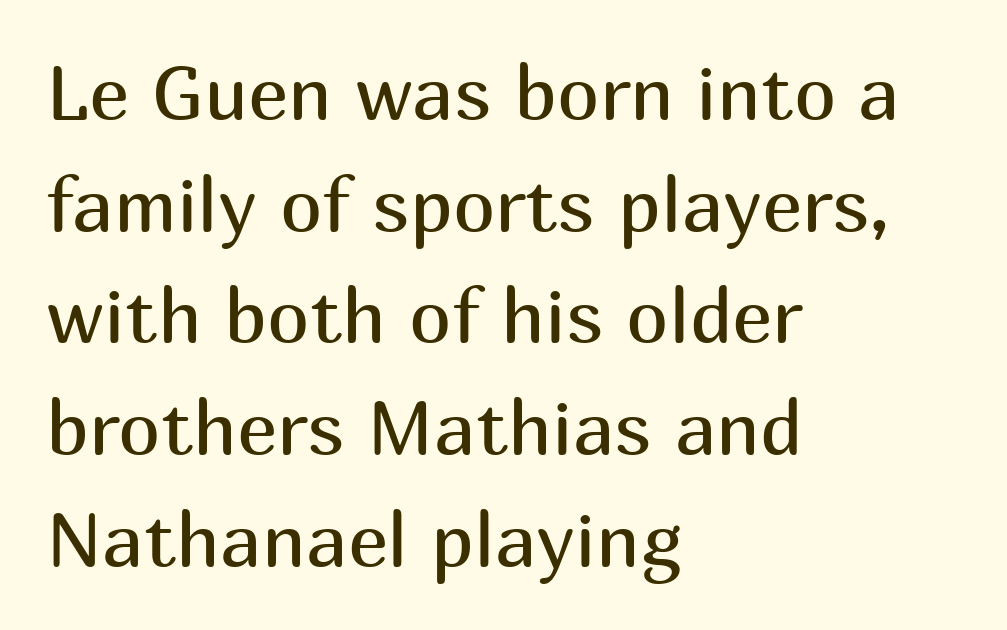
Q: Is the text bold? A: No.
Q: Is the text italic (slanted)? A: No, it is upright.
Q: Is the typeface a serif or a sans-serif typeface? A: Sans-serif.
Q: Is the text underlined? A: No.
Q: How is the paragraph aligned? A: Left-aligned.
Q: Is the spacing between letters normal or unusually wide? A: Normal.
Q: Is the spacing between lines tight, normal or loose? A: Normal.
Q: Width (condensed, normal, or wide)? A: Normal.
Q: Stroke contrast? A: Medium.
Q: x-height? A: Medium.
Q: Monospaced? A: No.
